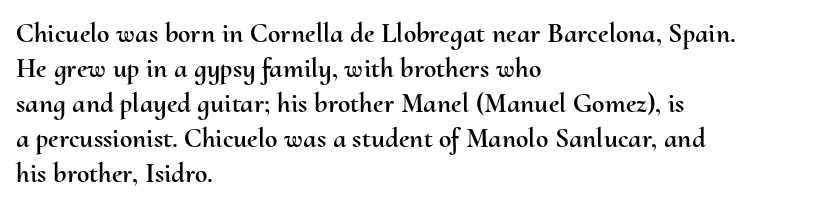
This sample has the flowing, uneven cadence of proportional lettering. Quick note: not italic, upright. The lines are quadded left. Reading down the column, the eye jumps a familiar distance to each next line.
